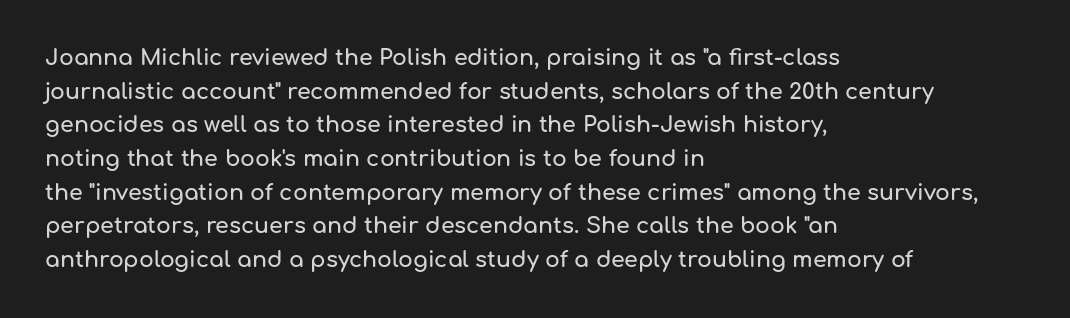
The image shows 22 px text type, upright; set left-aligned, normal line spacing (1.53x), normal letter spacing, not underlined.
